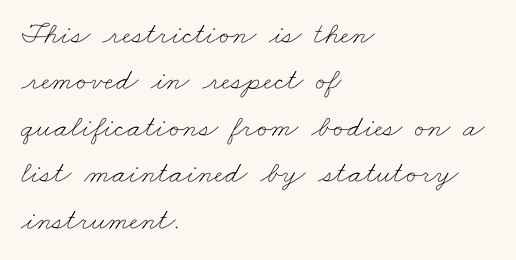
Each word holds together tightly as a unit, with standard inter-letter gaps. Think of a printed novel: that variable character pitch is what you see here. The words here are not underlined. Compared with a typical body face, this is equally light or lighter still. Reading down the block, your eye returns to a fixed left position each line.
